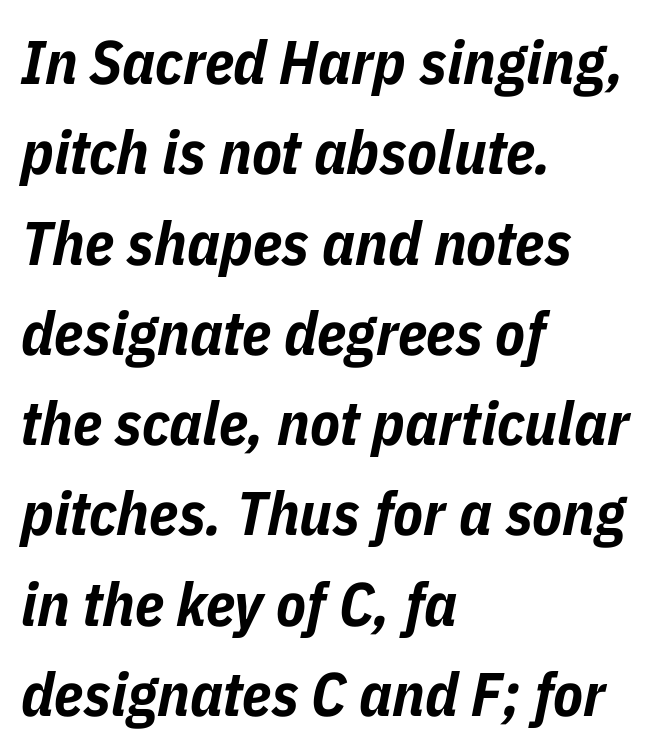
The face used here is proportionally spaced, like ordinary book or web type. Which margin do the lines hug? The left one — the right edge is uneven. Plenty of ink on the page — the face is bold. Quick note: underline off. Italic? Definitely — the glyphs are oblique.
